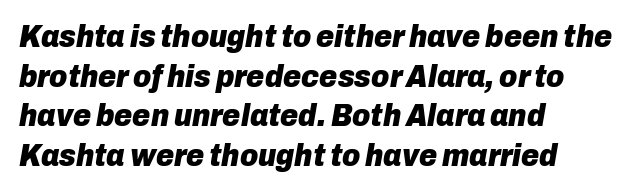
Q: Is the text bold? A: Yes.
Q: Is the text italic (slanted)? A: Yes, it leans right by about 10 degrees.
Q: Is the text underlined? A: No.
Q: How is the paragraph aligned? A: Left-aligned.
Q: Is the spacing between letters normal or unusually wide? A: Normal.
Q: Is the spacing between lines tight, normal or loose? A: Normal.
Q: Width (condensed, normal, or wide)? A: Normal.
Q: Stroke contrast? A: Low.
Q: x-height? A: Medium.
Q: Monospaced? A: No.
